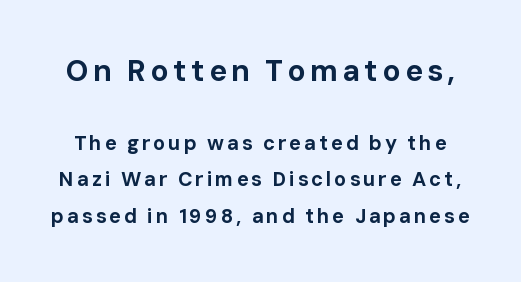
Each row of text sits above clean, open space. Thick stems and heavy bowls — unmistakably bold. Looks like regular typesetting: each glyph gets only the width it needs. Caption: upper text group enlarged, lower text group reduced.
